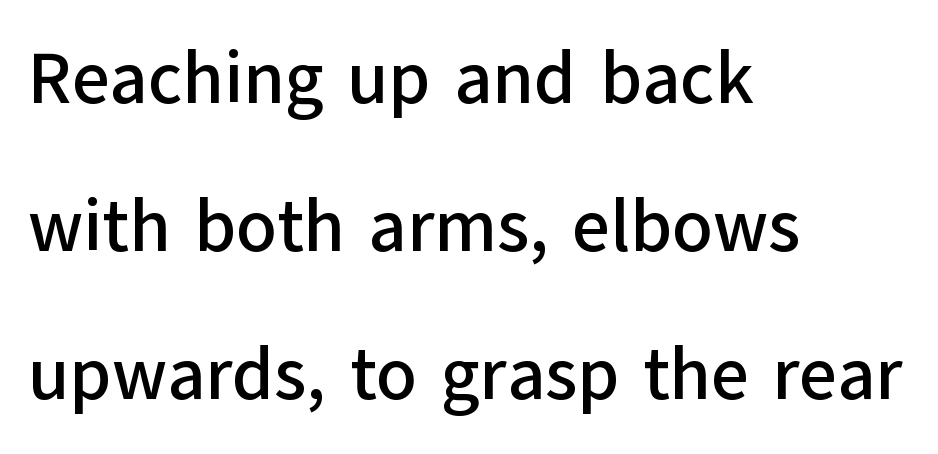
Whoever set this chose breathing room over compactness in the vertical rhythm. These lines are rendered in a variable-pitch font. Caption: multi-line text, flush left, ragged right. The baseline area is clear. Nothing unusual about the tracking: characters are spaced as the font intends. When letters stand straight like this, we call the style roman or upright.
